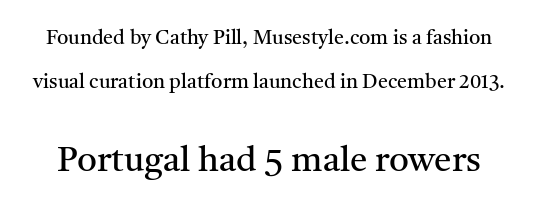
Italic: no, the glyphs are upright roman. Summary of weight: not heavy and not bold. The font family rendered here belongs to the serif group. The rendering enlarges the type as you move from the upper chunk to the lower.
